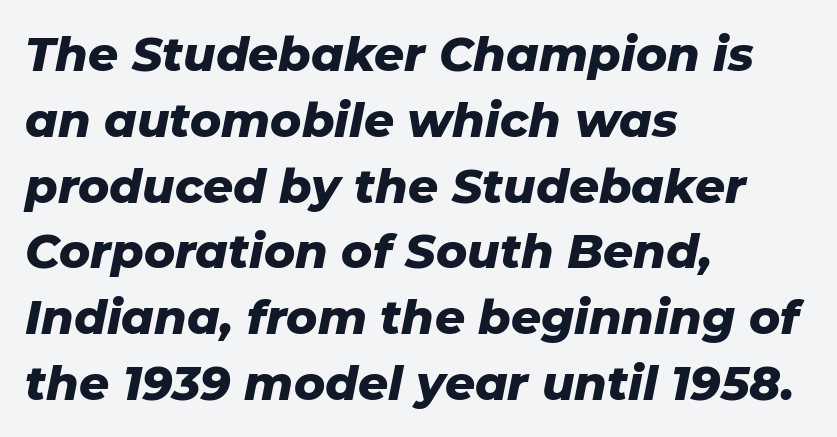
The image shows 47 px heavy type, italic (leaning right); set left-aligned, normal line spacing (1.4x), normal letter spacing, not underlined; low stroke contrast and a medium x-height.
